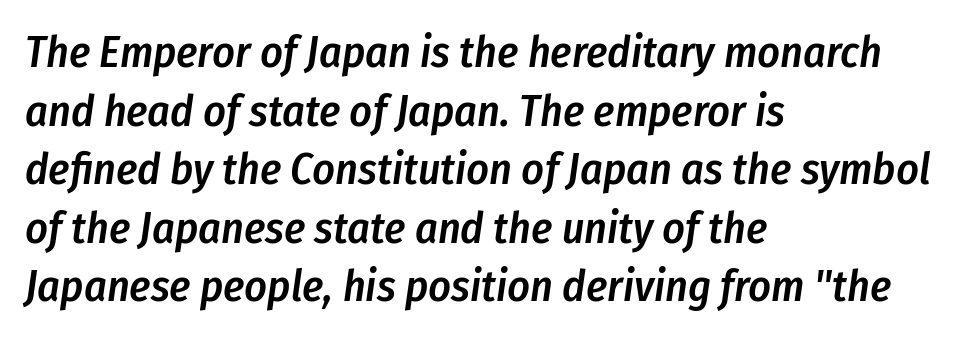
As a designer I'd log this as weight 600, semibold. Baseline-to-baseline distance is the conventional proportion of letter height. The paragraph shown leans on its left margin. Glyph-to-glyph distance matches everyday printed text. A typesetter would call this proportional, since set widths differ per character. The space directly below the letters is spotless.
